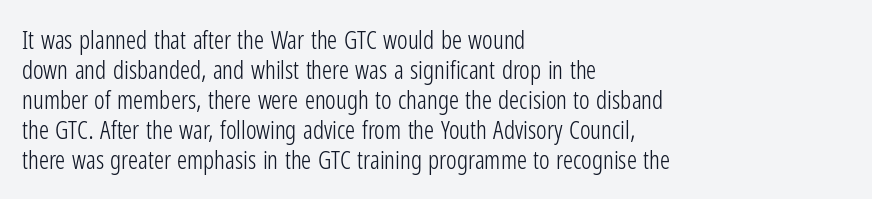
{"italic": "no", "bold": "no", "underline": "no", "align": "left", "line_spacing_ratio": 1.2, "letter_spacing": "normal", "letter_spacing_em": 0.0, "glyph_px": 25}
